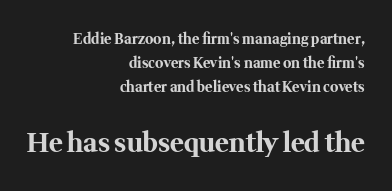
The image shows 26 px bold type, upright; set right-aligned, line spacing 1.71x, normal letter spacing, not underlined; the second (bottom) block is 1.86x larger.
